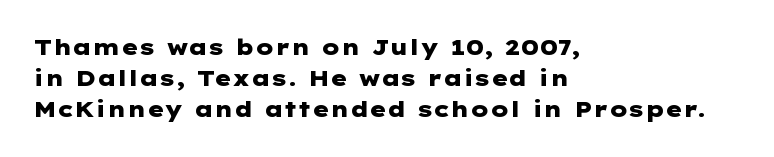
Q: Is the text bold? A: Yes.
Q: Is the text italic (slanted)? A: No, it is upright.
Q: Is the text underlined? A: No.
Q: How is the paragraph aligned? A: Left-aligned.
Q: Is the spacing between letters normal or unusually wide? A: Normal.
Q: Is the spacing between lines tight, normal or loose? A: Normal.
